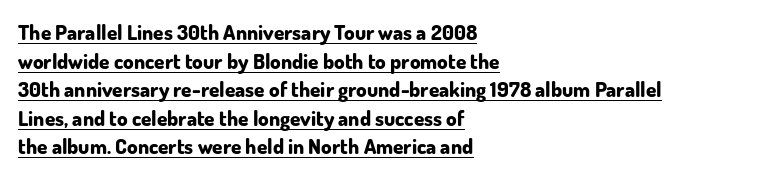
Vertical strokes here are truly vertical. The line-height multiplier appears to be the usual default. Teacher's note: observe the even left margin — that is flush-left alignment. Observe the ordinary spacing: letters are neighbours, not strangers. I'd describe the lettering as bold — thick and assertive.
